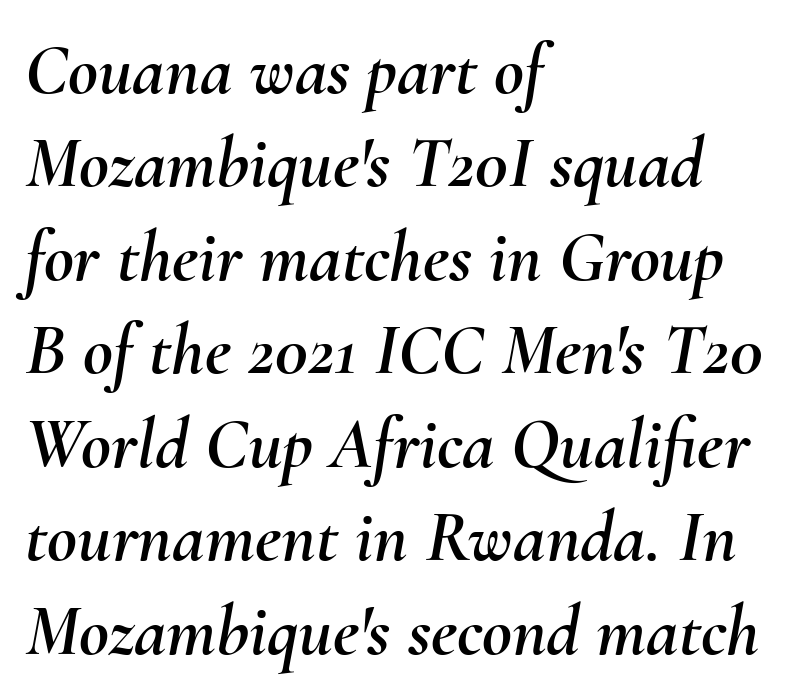
The image shows 73 px text type, italic (leaning right); set left-aligned, normal line spacing (1.28x), normal letter spacing, not underlined; medium stroke contrast and a small x-height.
